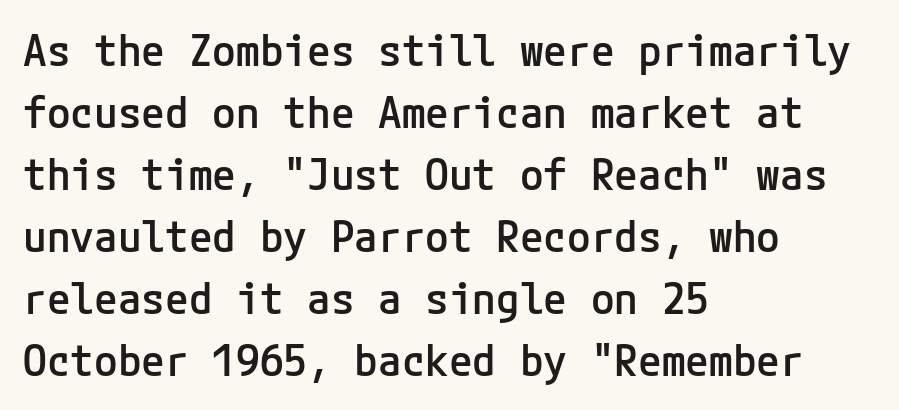
{"serif": "no", "italic": "no", "bold": "semi", "weight": "semibold", "width": "normal", "stroke_contrast": "low", "x_height": "medium", "underline": "no", "align": "left", "line_spacing": "normal", "line_spacing_ratio": 1.44, "letter_spacing": "normal", "letter_spacing_em": 0.0, "glyph_px": 43}
